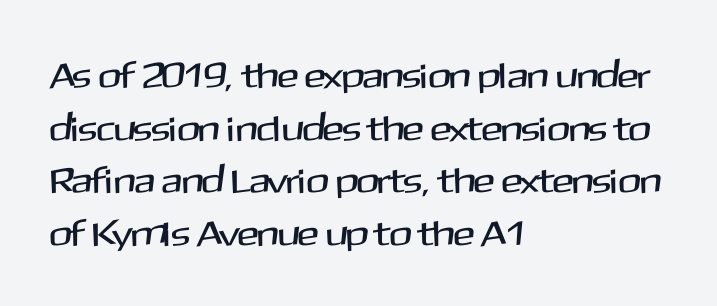
Q: Is the text italic (slanted)? A: No, it is upright.
Q: Is the typeface a serif or a sans-serif typeface? A: Sans-serif.
Q: Is the text underlined? A: No.
Q: How is the paragraph aligned? A: Left-aligned.
Q: Is the spacing between letters normal or unusually wide? A: Normal.
Q: Is the spacing between lines tight, normal or loose? A: Normal.
Q: Width (condensed, normal, or wide)? A: Normal.
Q: Stroke contrast? A: Medium.
Q: x-height? A: Medium.
Q: Monospaced? A: No.
